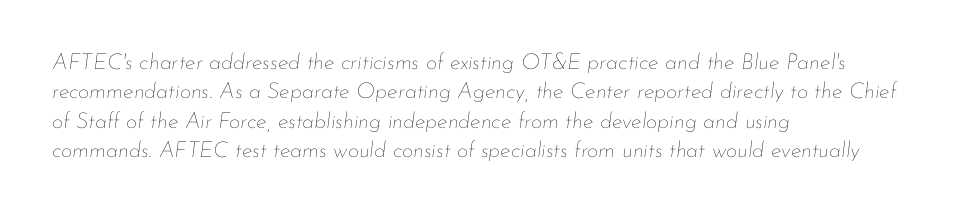
The image shows 22 px text type, italic (leaning right); set left-aligned, normal line spacing (1.33x), normal letter spacing, not underlined.
